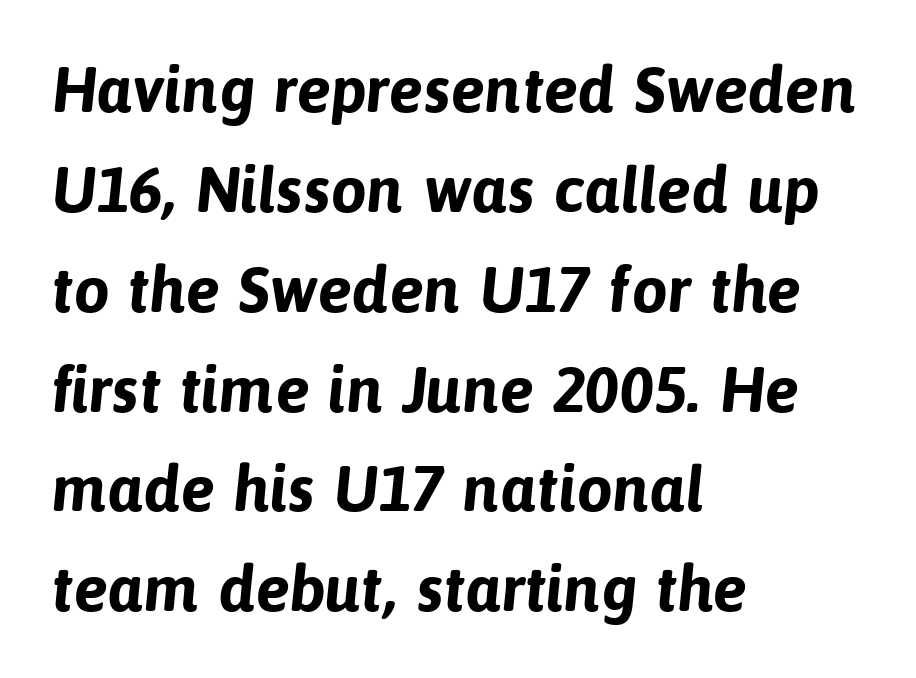
The image shows 64 px bold sans-serif type; set left-aligned, normal line spacing (1.56x), normal letter spacing, not underlined; low stroke contrast and a medium x-height.
